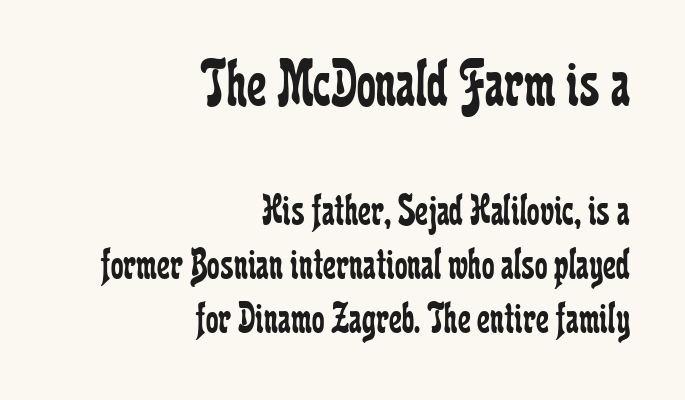
{"serif": "yes", "italic": "no", "bold": "no", "weight": "regular", "width": "condensed", "stroke_contrast": "low", "x_height": "medium", "monospaced": "no", "underline": "no", "align": "right", "line_spacing_ratio": 1.2, "letter_spacing": "normal", "letter_spacing_em": 0.0, "larger_block": "first", "size_ratio": 1.51, "glyph_px": 68}
